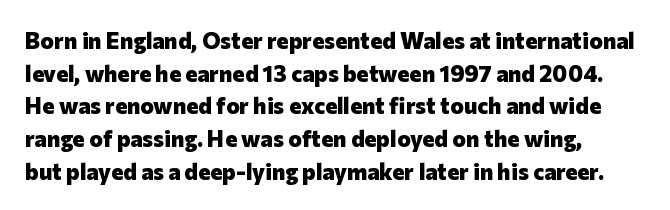
Here the glyphs are tracked normally, forming tight word shapes. One-word summary of the alignment: left. In terms of posture, this sample is upright. Notice how thick the strokes are: this is what a full bold looks like. The lines sit at an ordinary, default distance from one another.
